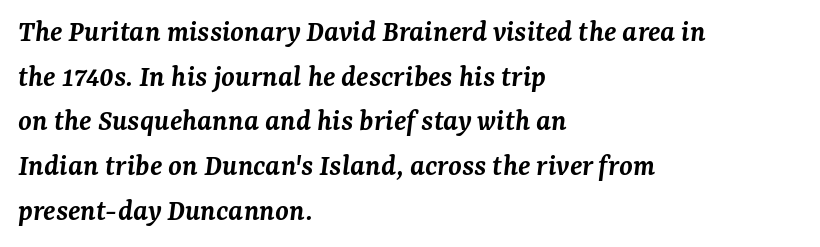
A typesetter would call this zero additional tracking. The words here are not underlined. Regarding leading, the lines here are spaced in the standard way. Slightly chunky letters — semibold, I'd say, not full bold.
